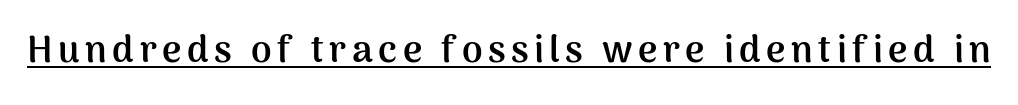
The image shows 37 px semibold sans-serif type, upright; set underlined; medium stroke contrast and a medium x-height.
